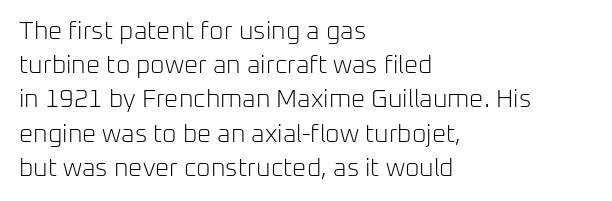
{"italic": "no", "bold": "no", "underline": "no", "align": "left", "line_spacing": "normal", "line_spacing_ratio": 1.37, "letter_spacing": "normal", "letter_spacing_em": 0.0, "glyph_px": 25}
